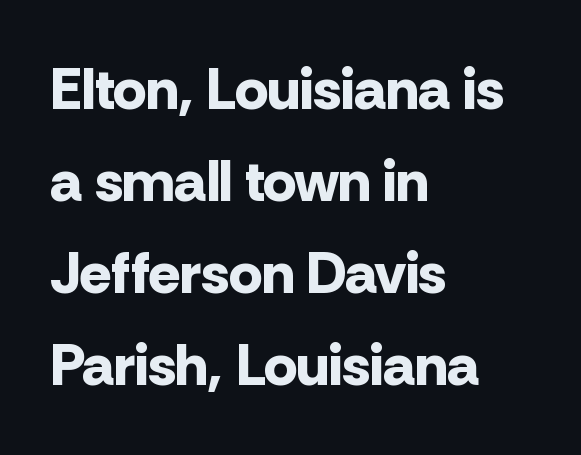
{"serif": "no", "italic": "no", "bold": "yes", "weight": "bold", "width": "normal", "stroke_contrast": "low", "x_height": "medium", "monospaced": "no", "underline": "no", "align": "left", "line_spacing": "normal", "line_spacing_ratio": 1.56, "letter_spacing": "normal", "letter_spacing_em": 0.0, "glyph_px": 59}
